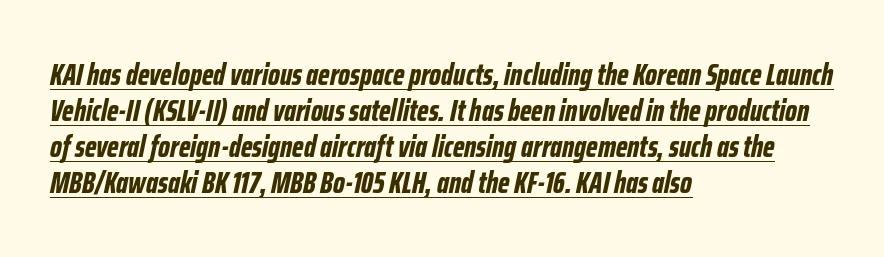
Q: Is the text bold? A: Yes.
Q: Is the text italic (slanted)? A: Yes, it leans right by about 12 degrees.
Q: Is the text underlined? A: Yes.
Q: How is the paragraph aligned? A: Left-aligned.
Q: Is the spacing between letters normal or unusually wide? A: Normal.
Q: Width (condensed, normal, or wide)? A: Condensed.
Q: Stroke contrast? A: Low.
Q: x-height? A: Medium.
Q: Monospaced? A: No.
